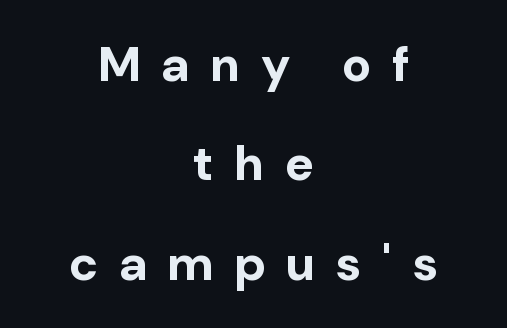
{"serif": "no", "italic": "no", "bold": "yes", "weight": "bold", "width": "normal", "stroke_contrast": "low", "x_height": "medium", "monospaced": "no", "underline": "no", "align": "center", "line_spacing": "loose", "line_spacing_ratio": 2.03, "letter_spacing": "wide", "letter_spacing_em": 0.42, "glyph_px": 49}
